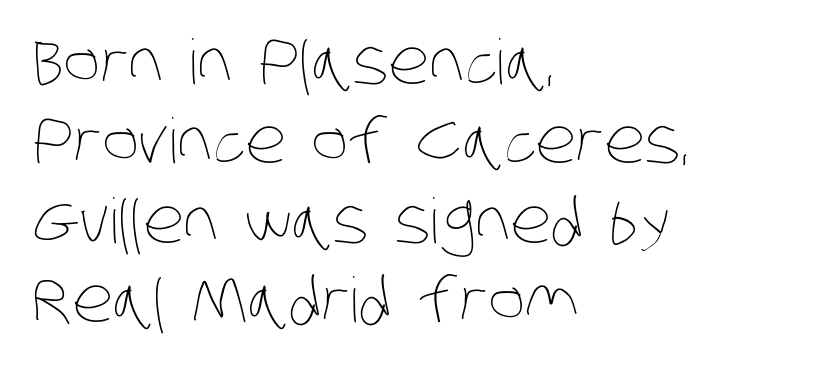
Compared with a typical body face, this is equally light or lighter still. Here the glyphs are tracked normally, forming tight word shapes. Vertical spacing — default. The lines in this sample share a left origin and differ only in where they stop.
